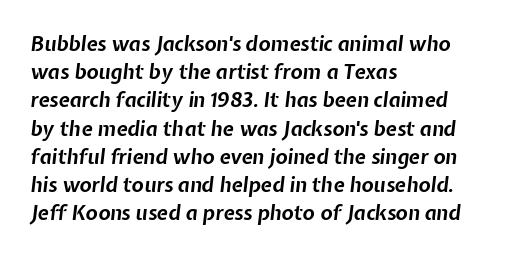
{"italic": "yes", "lean": "right", "slant_degrees": 7, "bold": "yes", "underline": "no", "align": "left", "line_spacing": "normal", "line_spacing_ratio": 1.41, "letter_spacing": "normal", "letter_spacing_em": 0.0, "glyph_px": 20}
